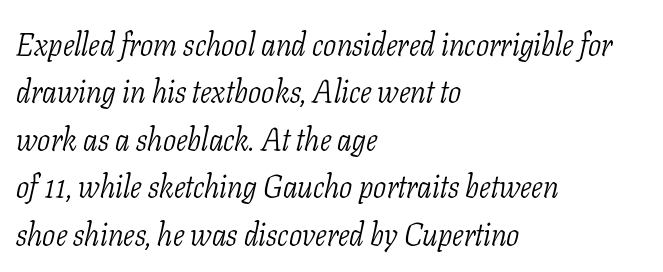
{"serif": "yes", "italic": "yes", "lean": "right", "slant_degrees": 11, "bold": "no", "weight": "light", "width": "condensed", "stroke_contrast": "low", "x_height": "medium", "monospaced": "no", "underline": "no", "align": "left", "line_spacing": "normal", "line_spacing_ratio": 1.53, "letter_spacing": "normal", "letter_spacing_em": 0.0, "glyph_px": 31}
